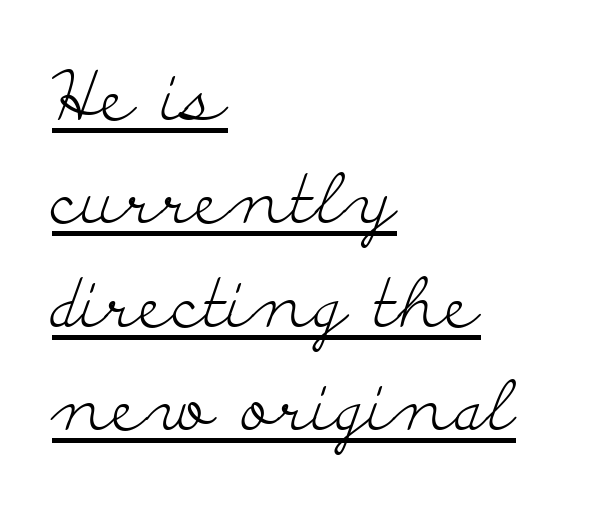
Character widths vary here, with narrow letters taking less room than wide ones. Each new line begins a customary step beneath the previous one. Typographically, this falls in the serif category.
